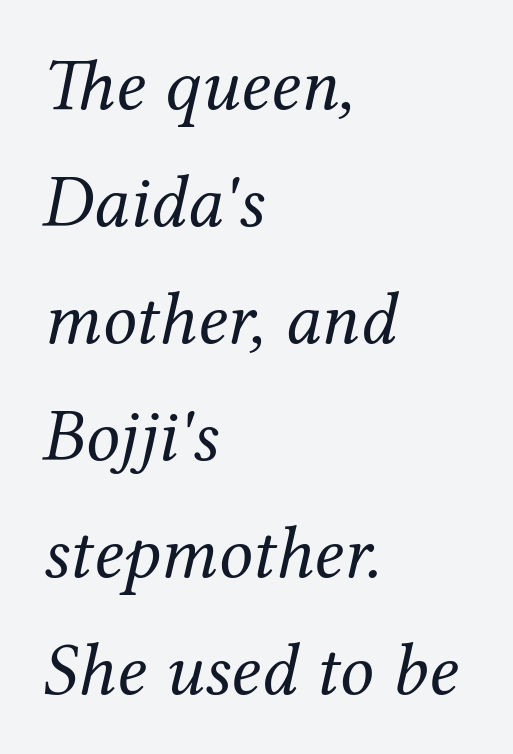
Q: Is the text bold? A: No.
Q: Is the text italic (slanted)? A: Yes, it leans right by about 12 degrees.
Q: Is the typeface a serif or a sans-serif typeface? A: Serif.
Q: Is the text underlined? A: No.
Q: How is the paragraph aligned? A: Left-aligned.
Q: Is the spacing between letters normal or unusually wide? A: Normal.
Q: Is the spacing between lines tight, normal or loose? A: Normal.
Q: Width (condensed, normal, or wide)? A: Normal.
Q: Stroke contrast? A: Medium.
Q: x-height? A: Medium.
Q: Monospaced? A: No.
